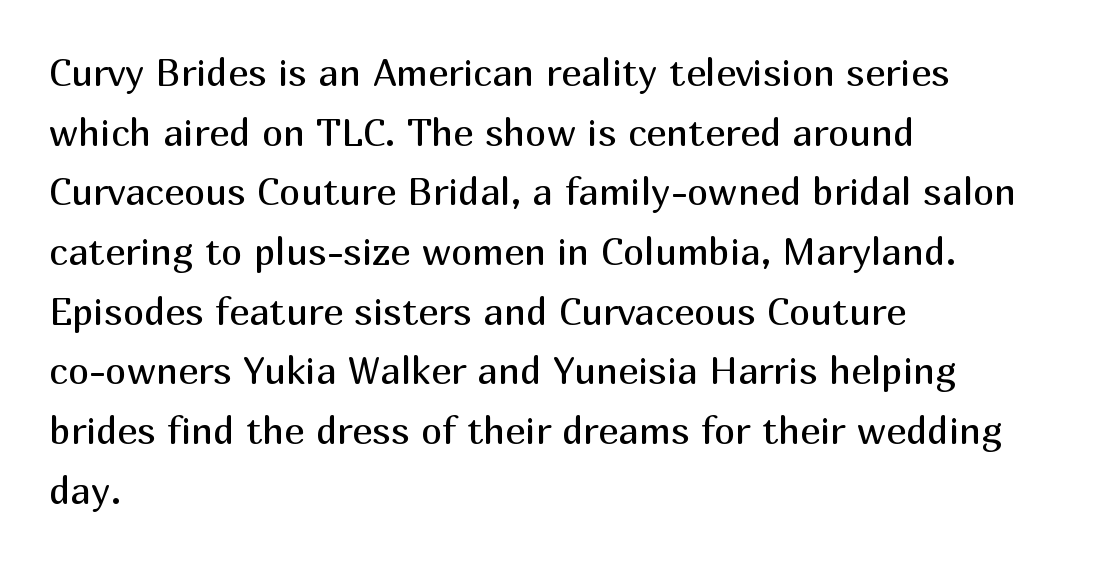
Q: Is the text bold? A: No.
Q: Is the text italic (slanted)? A: No, it is upright.
Q: Is the typeface a serif or a sans-serif typeface? A: Sans-serif.
Q: Is the text underlined? A: No.
Q: How is the paragraph aligned? A: Left-aligned.
Q: Is the spacing between letters normal or unusually wide? A: Normal.
Q: Is the spacing between lines tight, normal or loose? A: Normal.
Q: Width (condensed, normal, or wide)? A: Normal.
Q: Stroke contrast? A: Medium.
Q: x-height? A: Medium.
Q: Monospaced? A: No.
